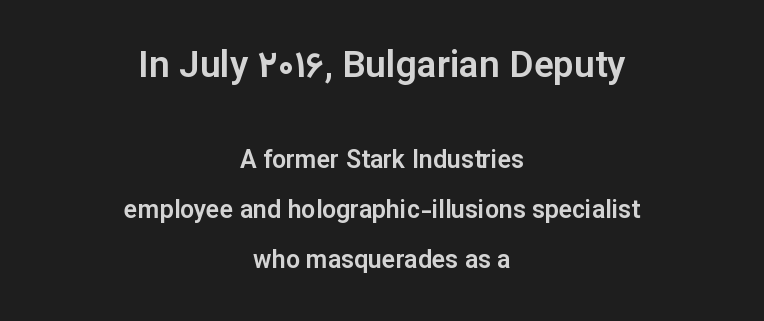
Reading down the column, the eye jumps a long way to each next line. Larger block? The one above; the one below is distinctly smaller. Grotesque or geometric, the face here clearly has no serifs. The strip under each line holds only bare page. Caption: standard tracking, unaltered. The compositor balanced each line on the midline.
